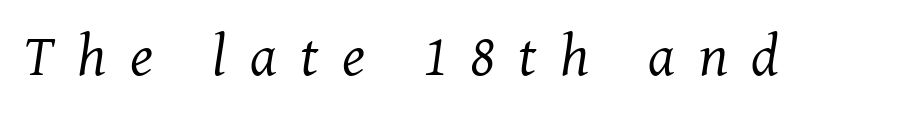
The weight tops out at a normal text grade. Beneath every word, the page is bare. A typesetter would call this heavily tracked-out type. The rendering shows small feet on the letterforms — a serif design.
